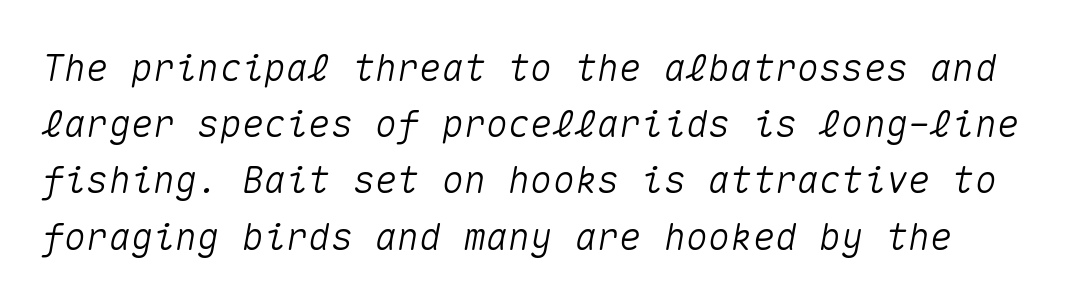
{"italic": "yes", "lean": "right", "slant_degrees": 10, "width": "normal", "stroke_contrast": "medium", "x_height": "medium", "monospaced": "yes", "underline": "no", "line_spacing": "normal", "line_spacing_ratio": 1.52, "letter_spacing": "normal", "letter_spacing_em": 0.0, "glyph_px": 37}
